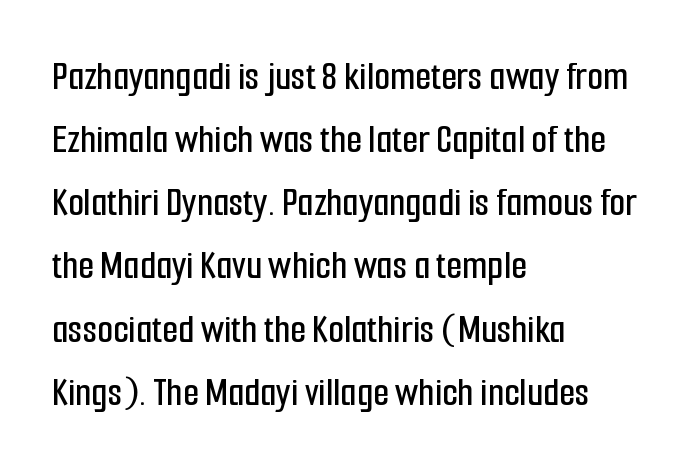
{"serif": "no", "italic": "no", "width": "condensed", "stroke_contrast": "low", "x_height": "medium", "monospaced": "no", "underline": "no", "align": "left", "line_spacing": "normal", "line_spacing_ratio": 1.54, "letter_spacing": "normal", "letter_spacing_em": 0.0, "glyph_px": 41}
